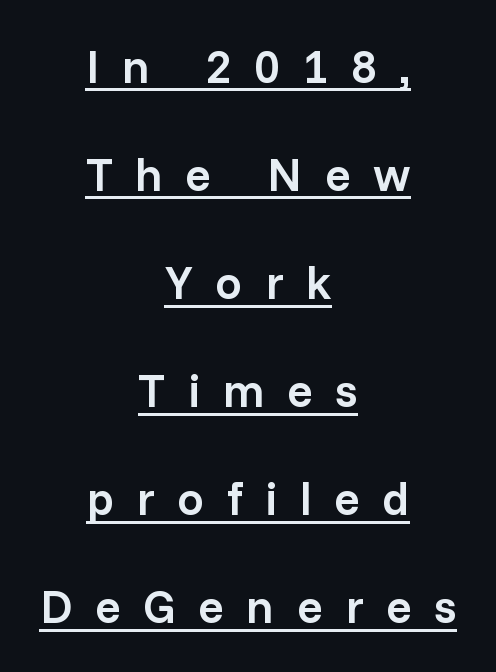
{"serif": "no", "italic": "no", "bold": "semi", "weight": "semibold", "width": "normal", "stroke_contrast": "low", "x_height": "medium", "monospaced": "no", "underline": "yes", "align": "center", "line_spacing": "loose", "line_spacing_ratio": 2.3, "letter_spacing": "wide", "letter_spacing_em": 0.48, "glyph_px": 47}
